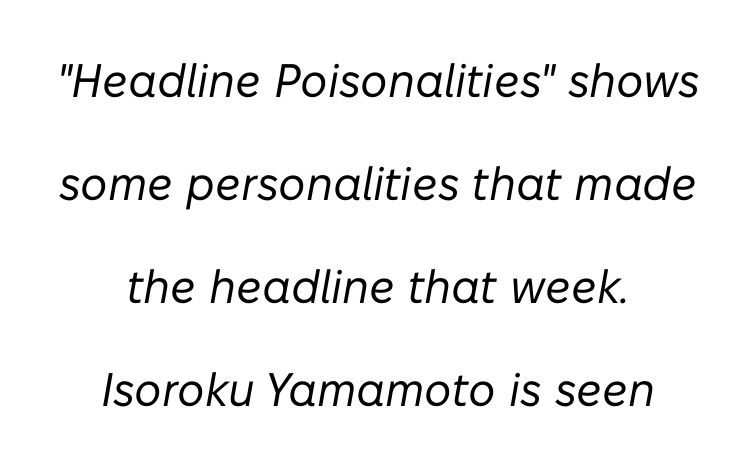
The image shows 47 px regular-weight type, italic (leaning right); set centered, loose line spacing (2.19x), normal letter spacing, not underlined; low stroke contrast and a medium x-height.
